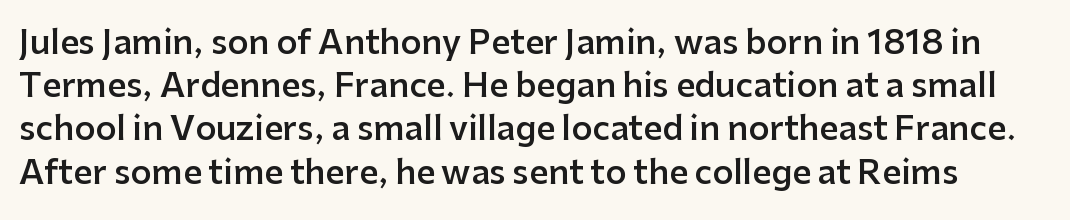
Q: Is the text bold? A: Semi-bold.
Q: Is the text italic (slanted)? A: No, it is upright.
Q: Is the typeface a serif or a sans-serif typeface? A: Sans-serif.
Q: Is the text underlined? A: No.
Q: Is the spacing between letters normal or unusually wide? A: Normal.
Q: Is the spacing between lines tight, normal or loose? A: Normal.
Q: Width (condensed, normal, or wide)? A: Normal.
Q: Stroke contrast? A: Low.
Q: x-height? A: Medium.
Q: Monospaced? A: No.
